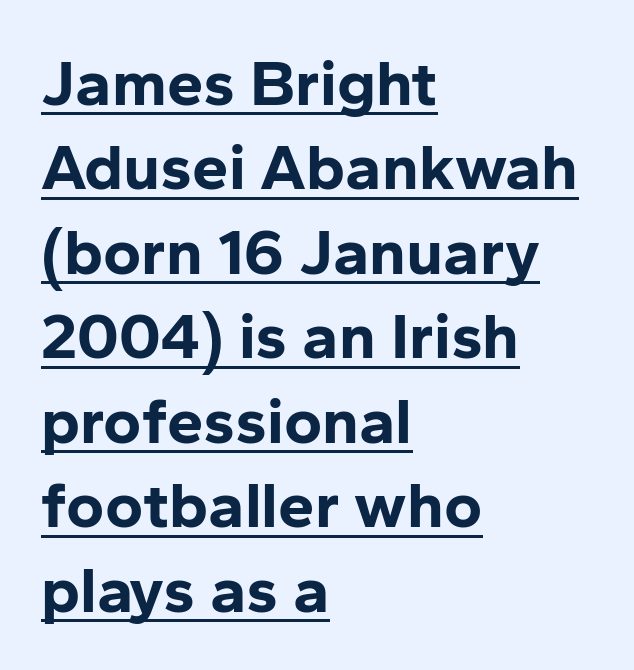
Notice how the stems are strictly vertical — no italics here. The block of text has a typical density, with ordinary space between rows. Caption: bold face, heavy strokes. Underlined type.
